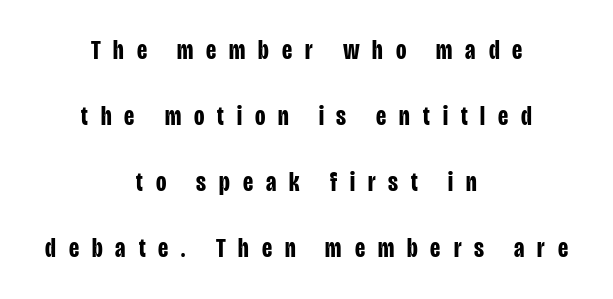
Beneath every word, the page is bare. The typography opts for an upright posture over an oblique one. The lines in this sample share a center point and differ in where they start and stop. The line-height multiplier appears high, well above default. Typographic density is high because the face is bold.
